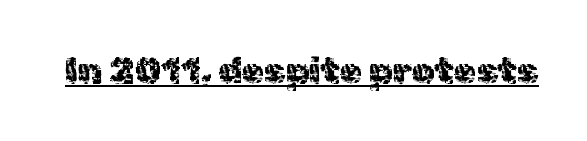
The image shows 36 px sans-serif type, upright; set normal letter spacing, underlined; a medium x-height.
